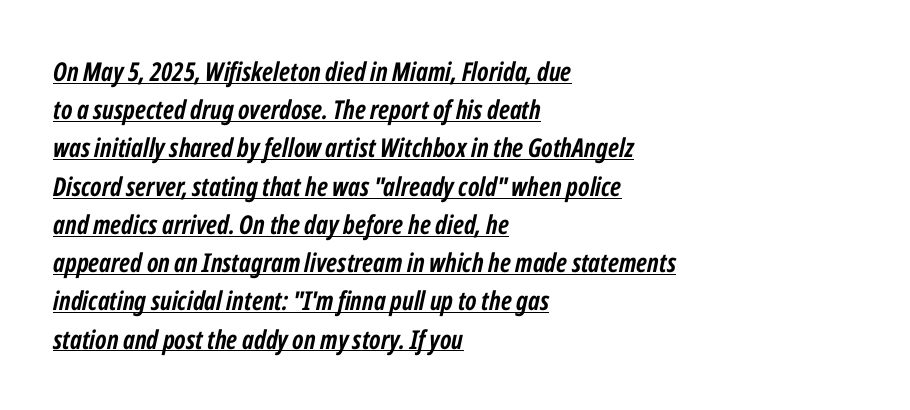
Italic: yes, the glyphs are oblique. Emphasis by weight is at full strength: bold. Line beginnings align vertically; line endings do not. The tracking reads as untouched default to a designer's eye.
